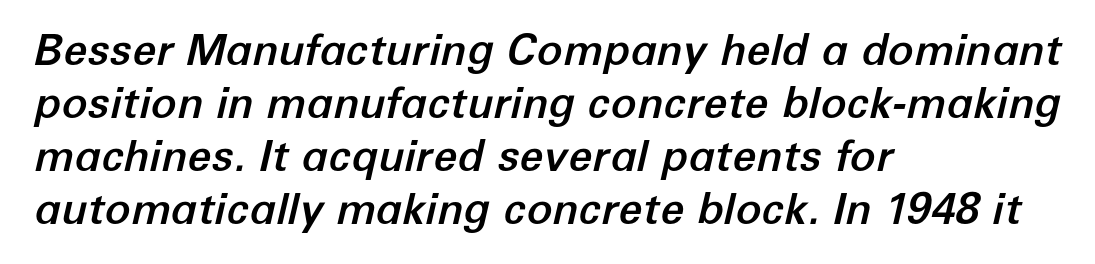
Nothing unusual about the tracking: characters are spaced as the font intends. These lines stack with their left ends in a neat column. These lines were composed using italics. A clean baseline with only descenders dipping below it. A typesetter would call this proportional, since set widths differ per character.
